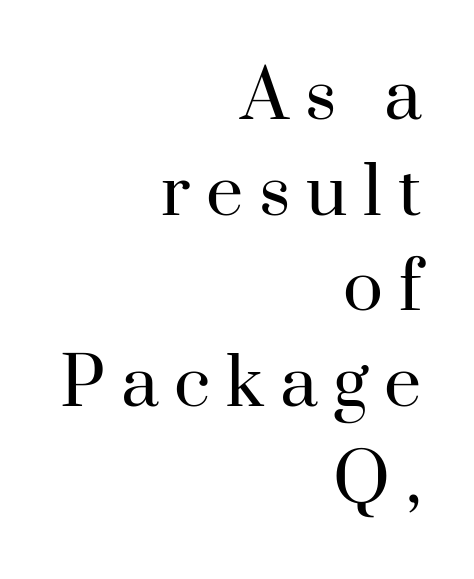
These lines stack with their right ends in a neat column. The font is comparable to plain body text, perhaps lighter. A typesetter would call this proportional, since set widths differ per character. The gap between lines stays unmarked. The typography opts for an upright posture over an oblique one. This sample uses a serif face.
